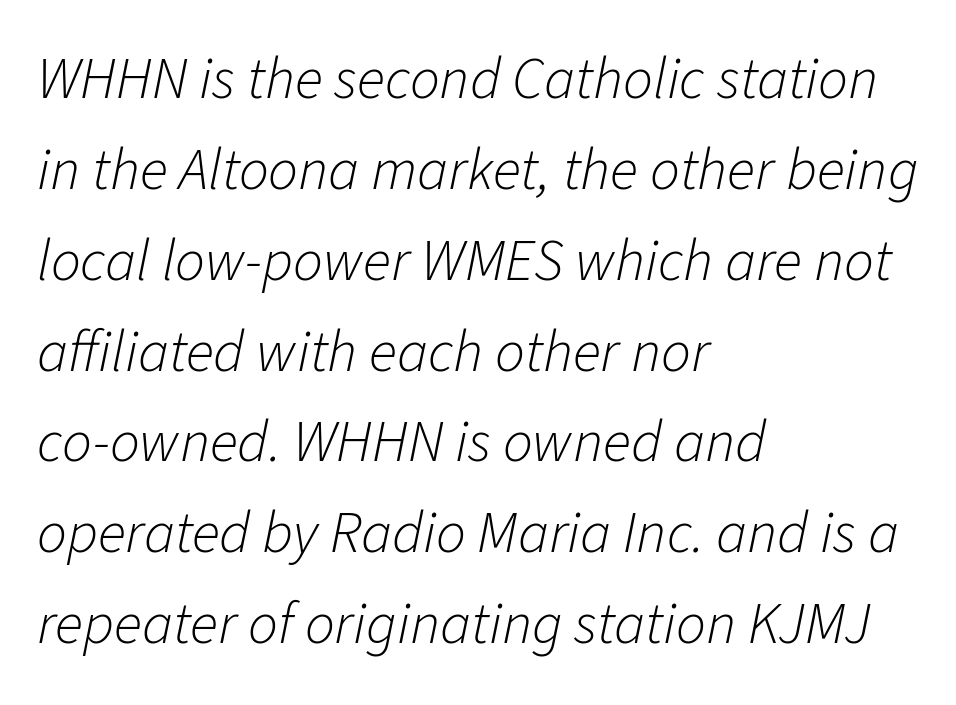
The image shows 59 px light type, italic (leaning right); set left-aligned, normal line spacing (1.54x), normal letter spacing, not underlined; low stroke contrast and a medium x-height.
